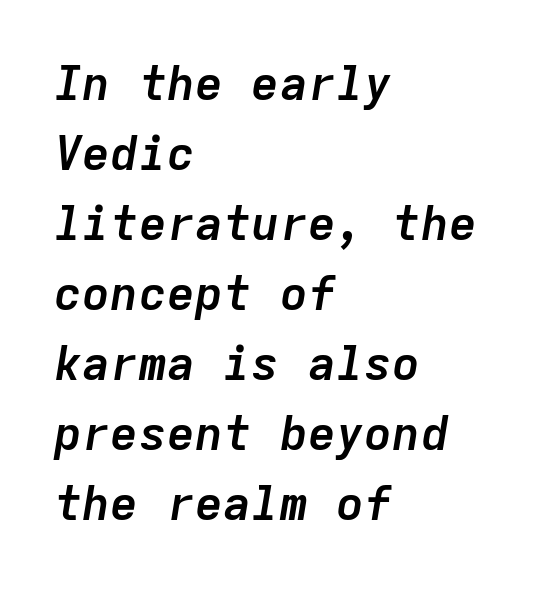
The image shows 47 px semibold type, italic (leaning right), monospaced; set left-aligned, normal line spacing (1.49x), normal letter spacing, not underlined; low stroke contrast and a medium x-height.
